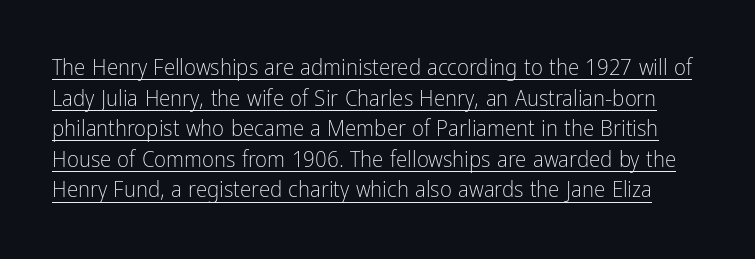
The image shows 23 px text type, upright; set normal line spacing (1.33x), normal letter spacing, underlined.
